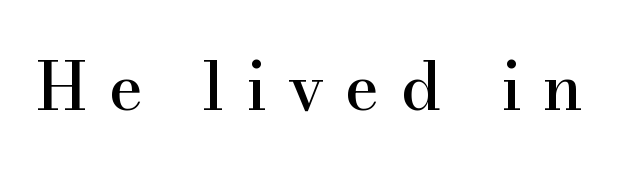
The image shows 66 px serif type, upright; set unusually wide letter spacing (+0.32 em), not underlined; high stroke contrast and a small x-height.
